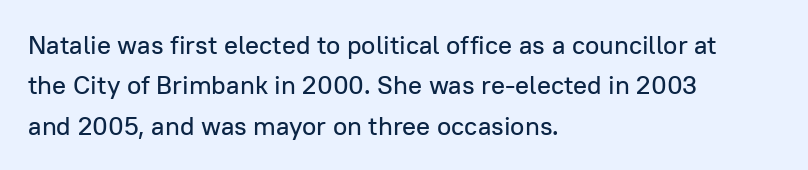
This rendering uses left alignment, leaving the right contour irregular. The vertical gap from one line to the next is medium. The space beneath each line is pristine and unruled. Does extra space separate the letters? No, they use regular spacing. Every character sits straight up, as roman type does.
